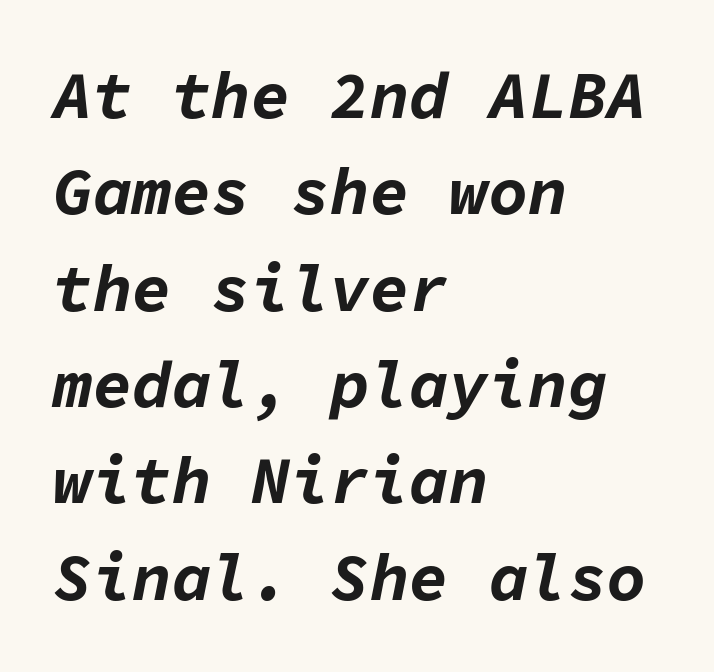
{"italic": "yes", "lean": "right", "slant_degrees": 11, "bold": "yes", "weight": "bold", "width": "normal", "stroke_contrast": "low", "x_height": "medium", "monospaced": "yes", "underline": "no", "align": "left", "line_spacing": "normal", "line_spacing_ratio": 1.46, "letter_spacing": "normal", "letter_spacing_em": 0.0, "glyph_px": 66}
